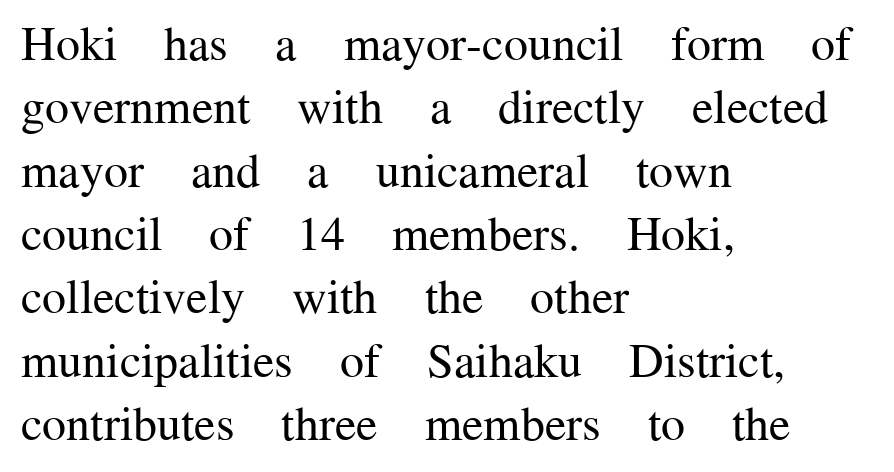
{"serif": "yes", "italic": "no", "bold": "no", "weight": "regular", "width": "normal", "stroke_contrast": "medium", "x_height": "medium", "monospaced": "no", "underline": "no", "align": "left", "line_spacing": "normal", "line_spacing_ratio": 1.32, "letter_spacing": "normal", "letter_spacing_em": 0.0, "glyph_px": 48}
